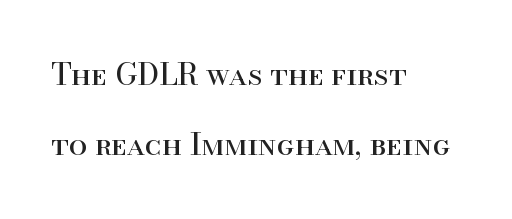
Q: Is the text bold? A: No.
Q: Is the text italic (slanted)? A: No, it is upright.
Q: Is the typeface a serif or a sans-serif typeface? A: Serif.
Q: Is the text underlined? A: No.
Q: How is the paragraph aligned? A: Left-aligned.
Q: Is the spacing between letters normal or unusually wide? A: Normal.
Q: Is the spacing between lines tight, normal or loose? A: Loose.
Q: Width (condensed, normal, or wide)? A: Normal.
Q: Stroke contrast? A: High.
Q: x-height? A: Small.
Q: Monospaced? A: No.
